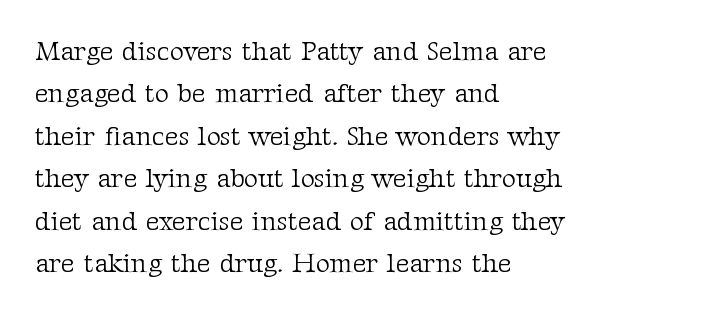
The image shows 27 px text type, upright; set left-aligned, normal line spacing (1.57x), normal letter spacing, not underlined.
